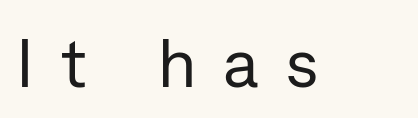
Beneath every word, the page is bare. These lines have a slow, spaced-out rhythm from letter to letter. Ink coverage per letter is moderate at most. Does the lettering tilt? It doesn't — this is upright.
